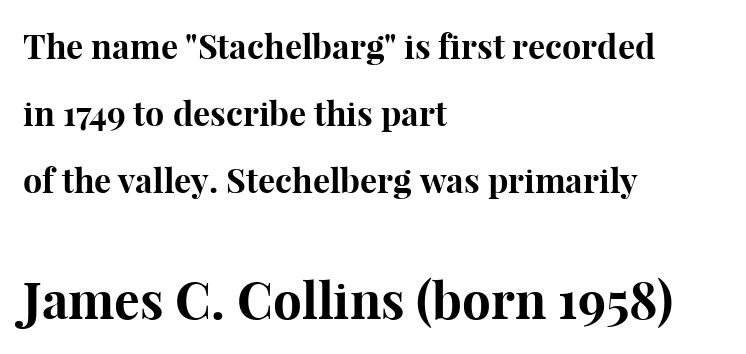
The image shows 51 px bold serif type, upright; set left-aligned, loose line spacing (1.97x), normal letter spacing, not underlined; the second (bottom) block is 1.5x larger; high stroke contrast and a medium x-height.
